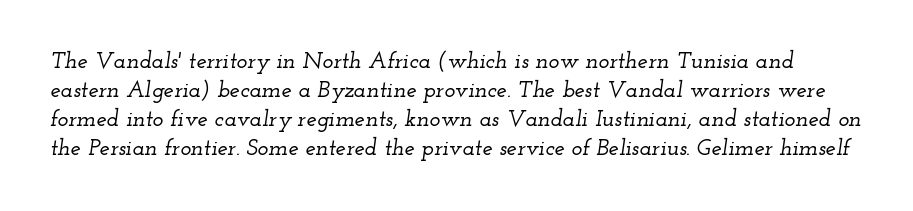
Letter spacing: default. Successive baselines arrive at the customary interval. Emphasis-style slanted type is in use. The words here are not underlined.
